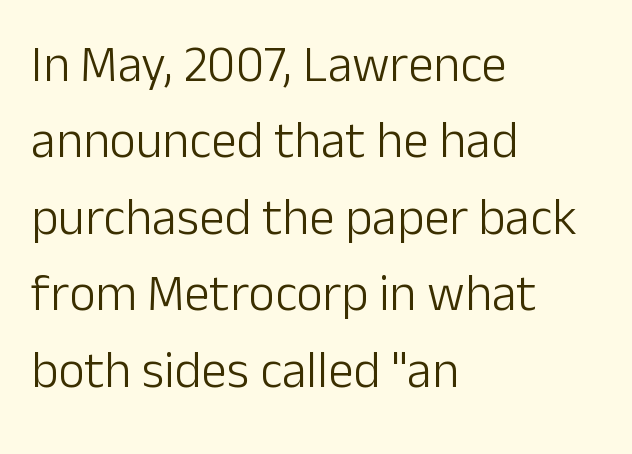
The strokes carry an ordinary text weight at most. A roman cut, with each character standing at attention. Rule under the text: the space is simply empty. Each letter keeps its own natural width here, so spacing adapts to shape.
